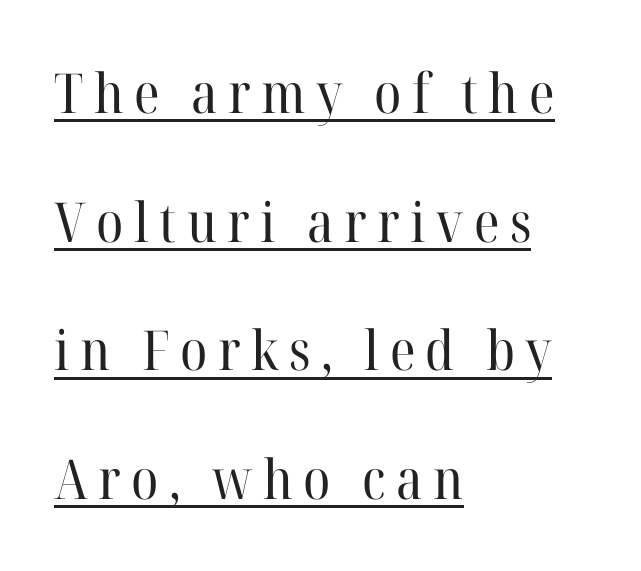
The image shows 55 px regular-weight serif type, upright; set left-aligned, loose line spacing (2.34x), underlined; high stroke contrast and a medium x-height.
